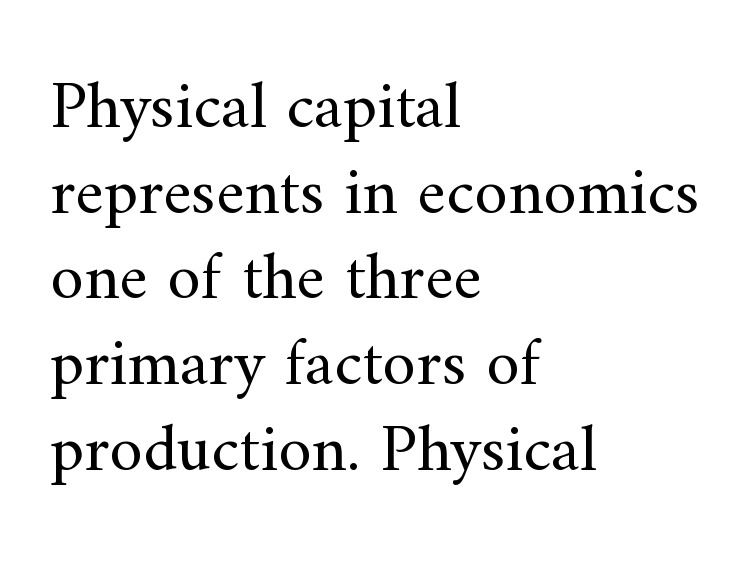
These lines sit exactly where default settings would place them. Nobody touched the tracking dial on this one. Ascenders rise straight up at ninety degrees. Is this a heavy cut? Hardly; it is regular or lighter.
